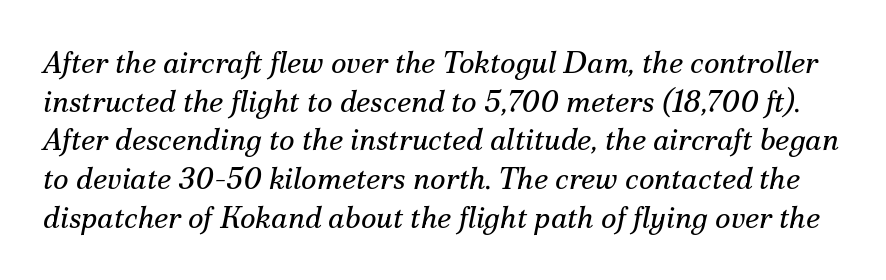
This rendering features lettering with no underline. Quick note: interline space is typical. Is the type slanted? Yes — the strokes lean at a clear angle. Standard letterfit; no display-style spreading of the glyphs.
